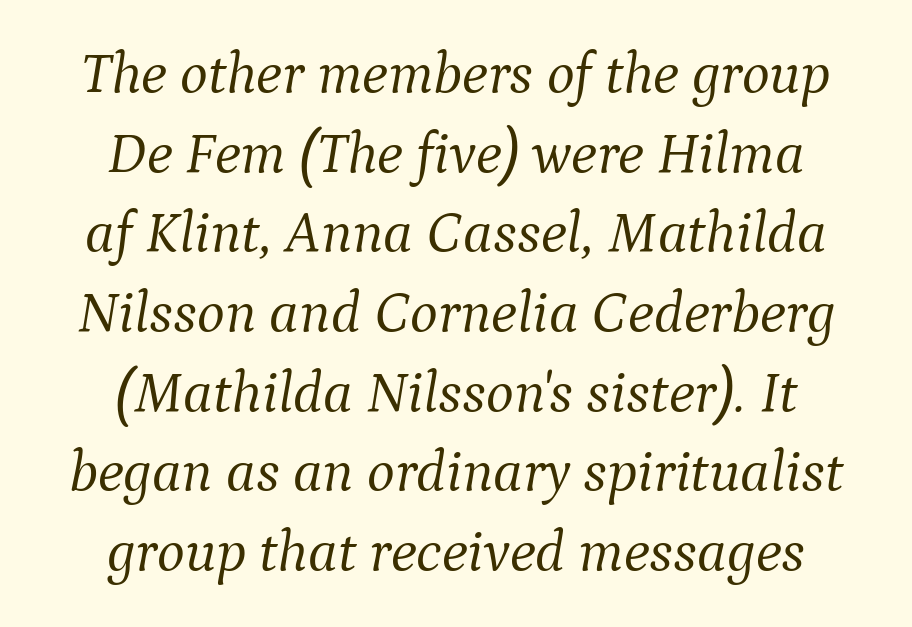
Q: Is the text bold? A: No.
Q: Is the text italic (slanted)? A: Yes, it leans right by about 9 degrees.
Q: Is the typeface a serif or a sans-serif typeface? A: Serif.
Q: Is the text underlined? A: No.
Q: How is the paragraph aligned? A: Centered.
Q: Is the spacing between letters normal or unusually wide? A: Normal.
Q: Is the spacing between lines tight, normal or loose? A: Normal.
Q: Width (condensed, normal, or wide)? A: Normal.
Q: Stroke contrast? A: Medium.
Q: x-height? A: Medium.
Q: Monospaced? A: No.
